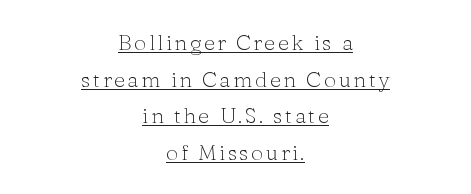
Q: Is the text bold? A: No.
Q: Is the text italic (slanted)? A: No, it is upright.
Q: Is the text underlined? A: Yes.
Q: How is the paragraph aligned? A: Centered.
Q: Is the spacing between lines tight, normal or loose? A: Normal.
